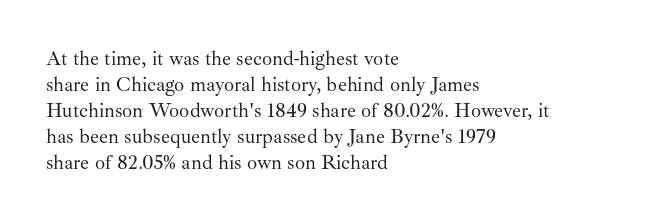
Where is the straight margin? On the left. This sample keeps an unexceptional amount of space between lines. The typesetting does not lean heavy: it is not bold. The gaps between neighbouring characters are ordinary and unremarkable. A clean baseline with only descenders dipping below it.
